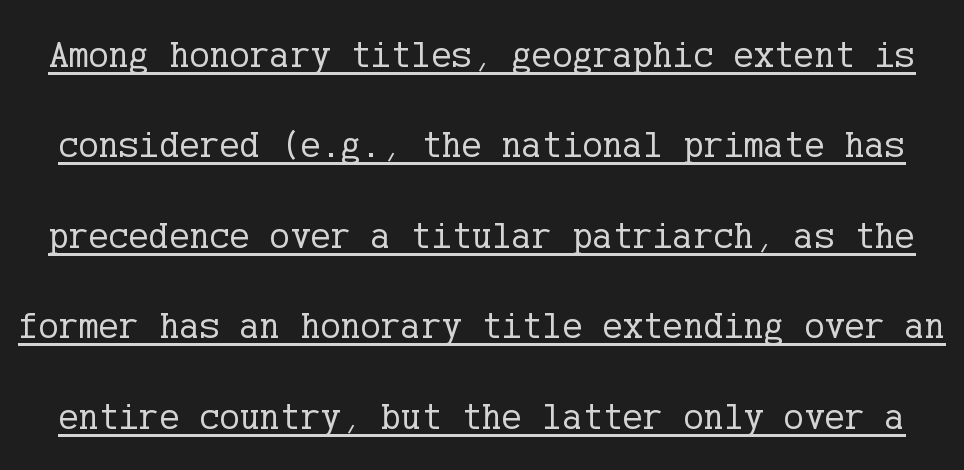
Does extra space separate the letters? No, they use regular spacing. No letter is thick-stroked: the sample isn't bold. Decoration check: the copy is underlined. This sample uses an upright cut, with every glyph sitting square on the baseline. A typesetter would label this face a serif. The vertical gap from one line to the next is large.
